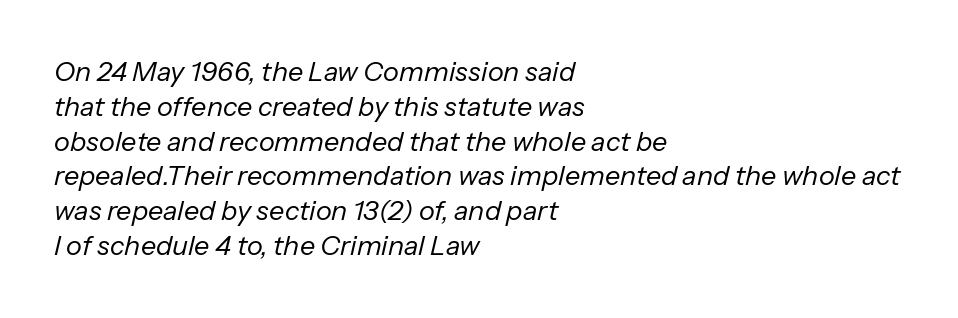
Every character sits at an angle, as italics do. Baseline-to-baseline distance is the conventional proportion of letter height. The horizontal fit of the characters is conventional and even. Descender tails drop into unmarked territory. A student would call this left alignment; a typographer would say flush left, rag right.
